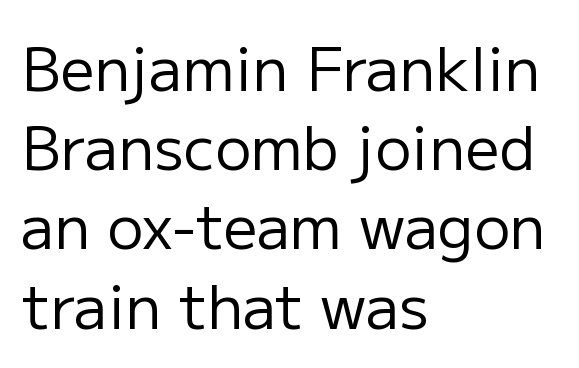
The image shows 60 px regular-weight sans-serif type, upright; set left-aligned, normal line spacing (1.32x), normal letter spacing, not underlined; low stroke contrast and a medium x-height.
